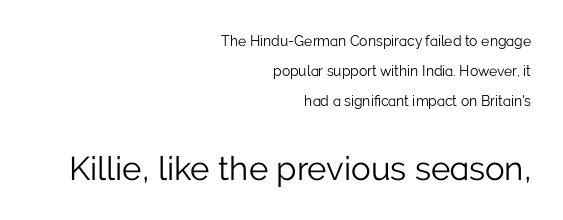
Posture: vertical. Standard letterfit; no display-style spreading of the glyphs. To sum up the face: it is a sans, with no serifs. The weight would be labelled regular, book, light, or lighter still.
